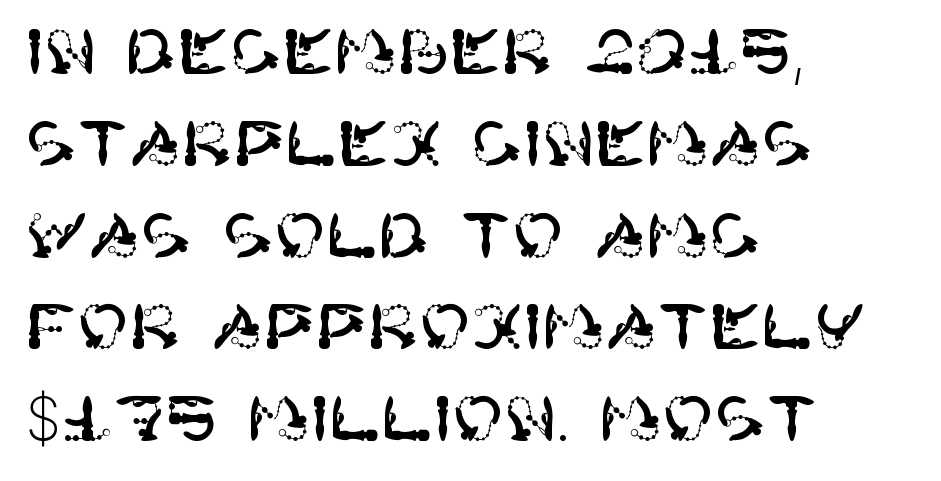
{"serif": "no", "italic": "no", "width": "normal", "stroke_contrast": "high", "x_height": "large", "underline": "no", "align": "left", "line_spacing": "normal", "line_spacing_ratio": 1.48, "letter_spacing": "normal", "letter_spacing_em": 0.0, "glyph_px": 62}
